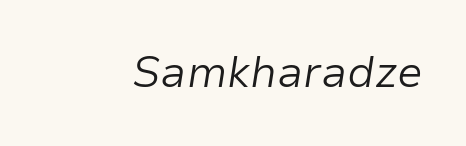
Q: Is the text bold? A: No.
Q: Is the text italic (slanted)? A: Yes, it leans right by about 9 degrees.
Q: Is the text underlined? A: No.
Q: Is the spacing between letters normal or unusually wide? A: Normal.
Q: Width (condensed, normal, or wide)? A: Normal.
Q: Stroke contrast? A: Low.
Q: x-height? A: Medium.
Q: Monospaced? A: No.
